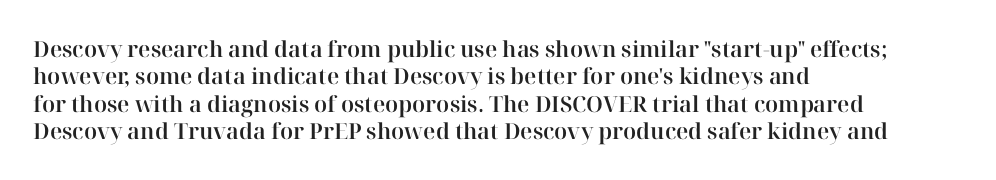
{"italic": "no", "underline": "no", "align": "left", "line_spacing": "normal", "line_spacing_ratio": 1.25, "letter_spacing": "normal", "letter_spacing_em": 0.0, "glyph_px": 22}
